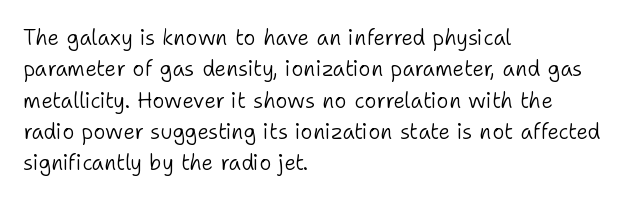
Ordinary non-slanted type is in use. Honestly, the row spacing looks completely unremarkable. These lines keep a tight, regular rhythm from letter to letter. These lines stack with their left ends in a neat column.
